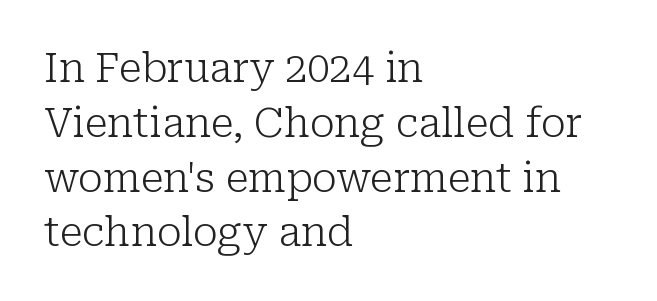
The image shows 40 px light serif type, upright; set left-aligned, normal line spacing (1.37x), normal letter spacing, not underlined; low stroke contrast and a medium x-height.
